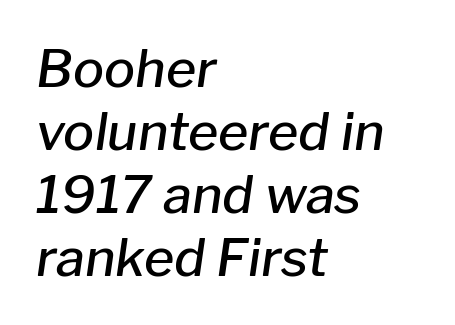
{"italic": "yes", "lean": "right", "slant_degrees": 8, "bold": "semi", "weight": "semibold", "width": "normal", "stroke_contrast": "low", "x_height": "medium", "monospaced": "no", "underline": "no", "align": "left", "line_spacing_ratio": 1.21, "letter_spacing": "normal", "letter_spacing_em": 0.0, "glyph_px": 52}
